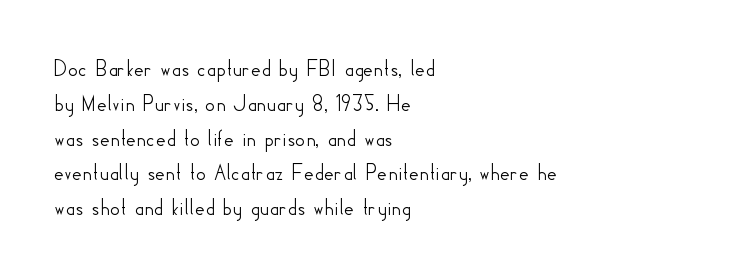
This sample keeps an unexceptional amount of space between lines. These lines keep a tight, regular rhythm from letter to letter. Every stem runs plumb, perpendicular to the baseline. Reading down the block, your eye returns to a fixed left position each line. The string is rendered with underlining switched off.
